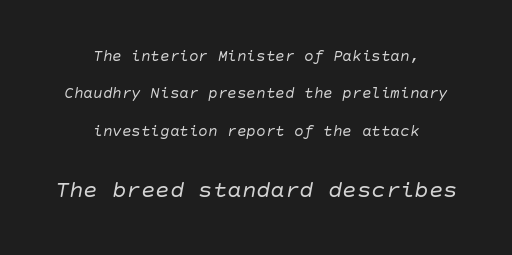
The image shows 24 px text type, italic (leaning right); set centered, loose line spacing (2.33x), normal letter spacing, not underlined; the second (bottom) block is 1.5x larger.
